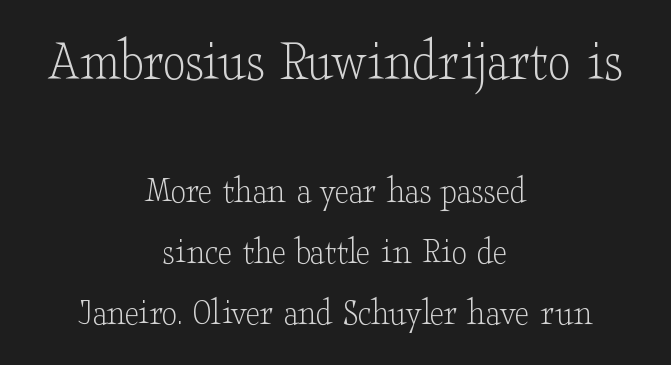
Weight: in the light-to-regular range. Scale decreases going downward across the two blocks. Horizontally, the lines are justified to the midpoint only. Think of a printed novel: that variable character pitch is what you see here. Quick note: interline space is typical. A typesetter would label this face a serif.
